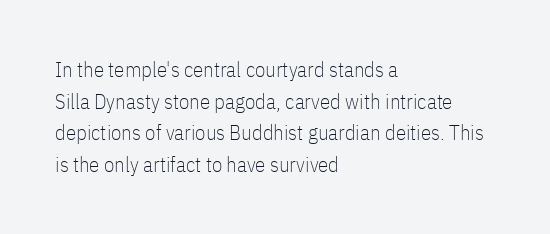
The image shows 21 px text type, upright; set left-aligned, normal line spacing (1.51x), normal letter spacing, not underlined.
